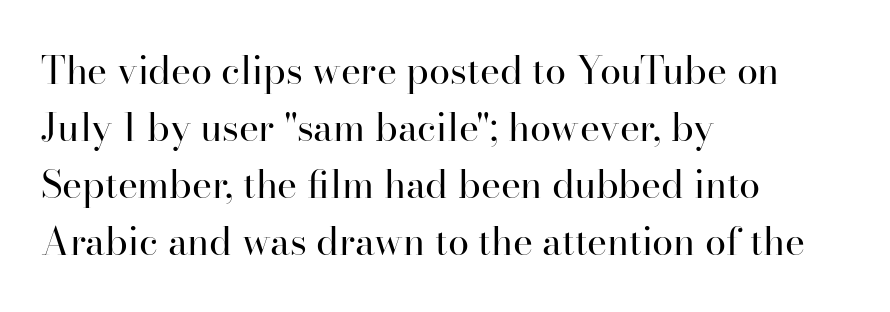
{"serif": "yes", "italic": "no", "bold": "no", "weight": "regular", "width": "normal", "stroke_contrast": "high", "x_height": "small", "monospaced": "no", "underline": "no", "align": "left", "line_spacing": "normal", "line_spacing_ratio": 1.5, "letter_spacing": "normal", "letter_spacing_em": 0.0, "glyph_px": 38}
